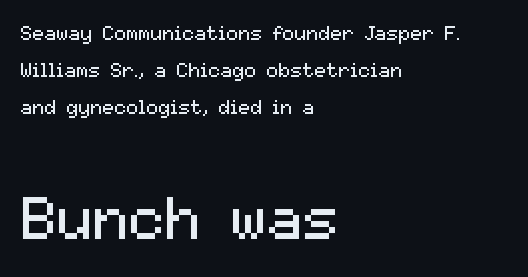
Does the bottom block carry the larger type? Yes, it does. It's the straight-up-and-down kind of type. The text was rendered using a sans face with plain stroke endings. The horizontal fit of the characters is conventional and even.
